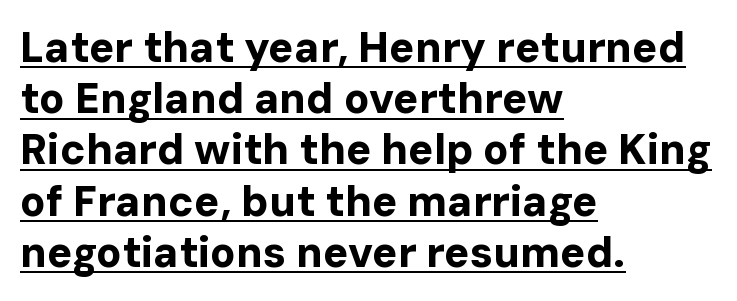
The image shows 42 px bold sans-serif type, upright; set left-aligned, line spacing 1.22x, normal letter spacing, underlined; low stroke contrast and a medium x-height.
